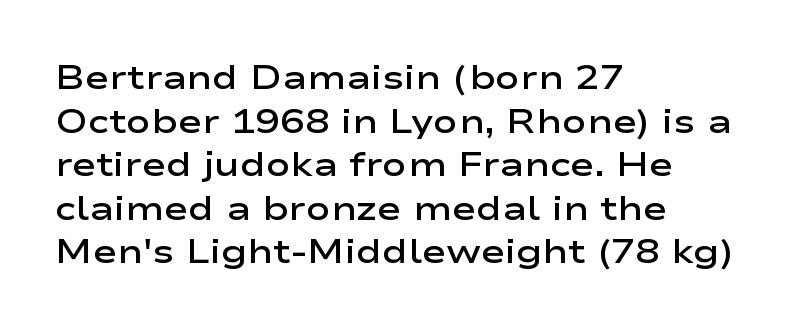
Q: Is the text bold? A: Semi-bold.
Q: Is the text italic (slanted)? A: No, it is upright.
Q: Is the typeface a serif or a sans-serif typeface? A: Sans-serif.
Q: Is the text underlined? A: No.
Q: How is the paragraph aligned? A: Left-aligned.
Q: Is the spacing between letters normal or unusually wide? A: Normal.
Q: Is the spacing between lines tight, normal or loose? A: Normal.
Q: Width (condensed, normal, or wide)? A: Wide.
Q: Stroke contrast? A: Low.
Q: x-height? A: Medium.
Q: Monospaced? A: No.
